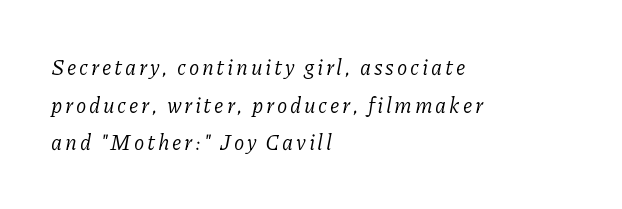
Q: Is the text bold? A: No.
Q: Is the text italic (slanted)? A: Yes, it leans right by about 11 degrees.
Q: Is the text underlined? A: No.
Q: How is the paragraph aligned? A: Left-aligned.
